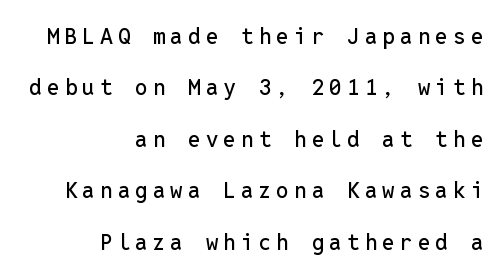
Nope, not italic — everything's standing straight. The glyphs are unaccompanied by any horizontal stroke below them. Quick note: interline space is abundant. Reading down the block, your eye finds every line finishing at a fixed right position.
